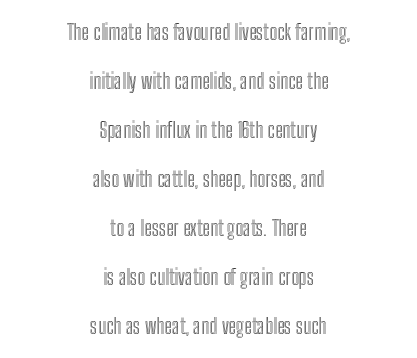
Typeset on center — no edge is straight. The area under the type is left untouched. The letters sit at their default tracking, neither squeezed nor spread. Posture: upright roman.
